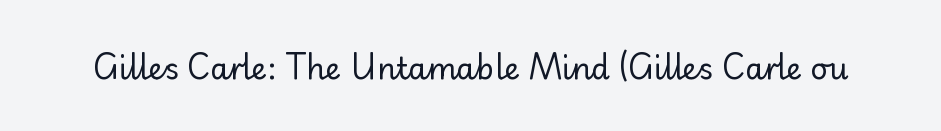
Q: Is the text bold? A: No.
Q: Is the text italic (slanted)? A: No, it is upright.
Q: Is the typeface a serif or a sans-serif typeface? A: Sans-serif.
Q: Is the text underlined? A: No.
Q: Is the spacing between letters normal or unusually wide? A: Normal.
Q: Width (condensed, normal, or wide)? A: Normal.
Q: Stroke contrast? A: Low.
Q: x-height? A: Small.
Q: Monospaced? A: No.
